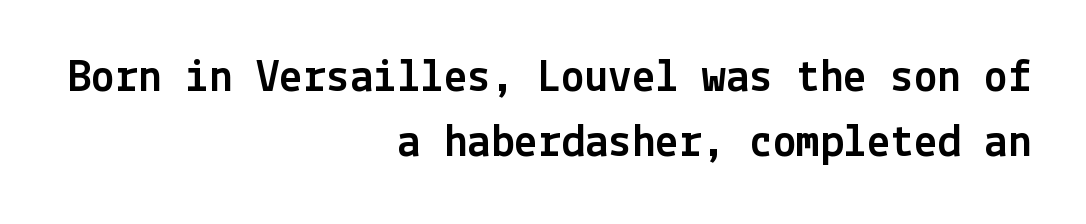
Nope, not italic — everything's standing straight. What stands out about the letter spacing? Nothing — it is the standard amount. Honestly, the row spacing looks completely unremarkable. These lines are set flush right with a ragged left edge.
